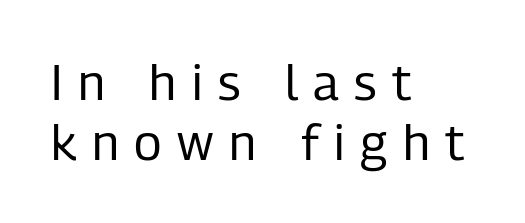
The image shows 50 px regular-weight, condensed sans-serif type, upright; set left-aligned, line spacing 1.2x, unusually wide letter spacing (+0.31 em), not underlined; low stroke contrast and a medium x-height.
